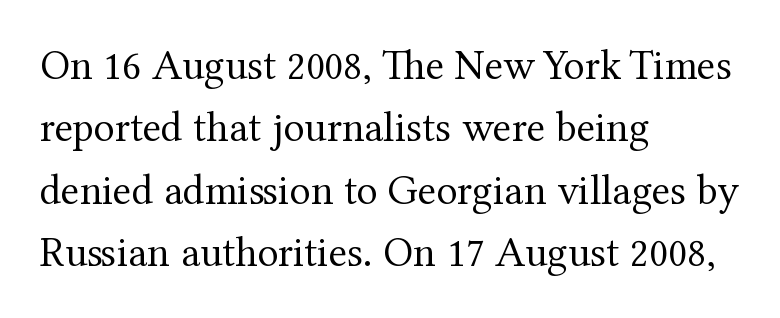
Type without underlining. This rendering leaves character spacing at its baseline value. The typesetting does not lean heavy: it is not bold. Notice how descenders clear the ascenders below comfortably — that's standard leading.
